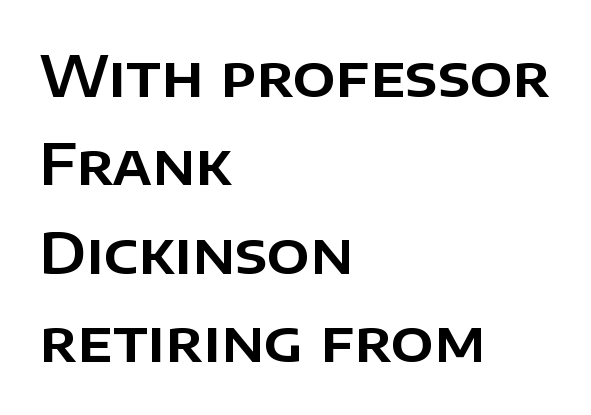
The image shows 56 px sans-serif type, upright; set left-aligned, normal line spacing (1.58x), normal letter spacing, not underlined; low stroke contrast and a large x-height.
